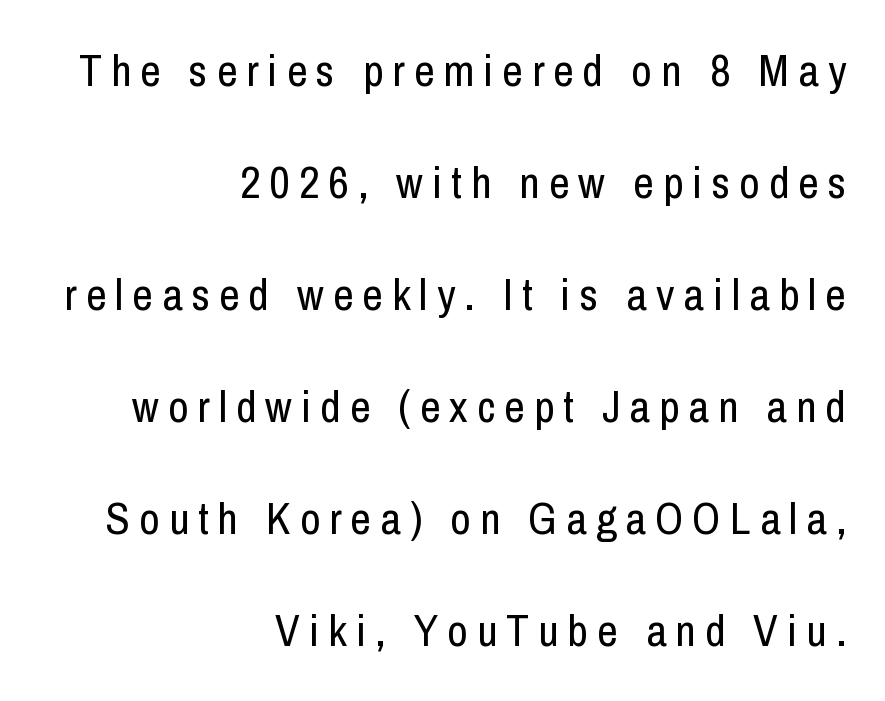
{"serif": "no", "italic": "no", "bold": "no", "weight": "regular", "width": "condensed", "stroke_contrast": "low", "x_height": "medium", "monospaced": "no", "underline": "no", "align": "right", "line_spacing": "loose", "line_spacing_ratio": 2.49, "letter_spacing": "wide", "letter_spacing_em": 0.2, "glyph_px": 45}
